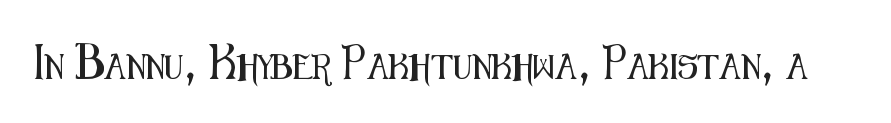
{"italic": "no", "underline": "no", "letter_spacing": "normal", "letter_spacing_em": 0.0, "glyph_px": 25}
